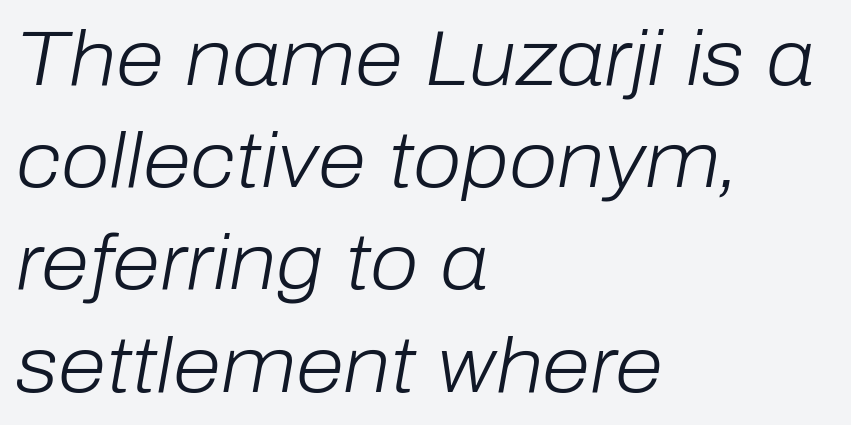
Q: Is the text bold? A: No.
Q: Is the text italic (slanted)? A: Yes, it leans right by about 10 degrees.
Q: Is the text underlined? A: No.
Q: How is the paragraph aligned? A: Left-aligned.
Q: Is the spacing between letters normal or unusually wide? A: Normal.
Q: Is the spacing between lines tight, normal or loose? A: Normal.
Q: Width (condensed, normal, or wide)? A: Normal.
Q: Stroke contrast? A: Low.
Q: x-height? A: Medium.
Q: Monospaced? A: No.
